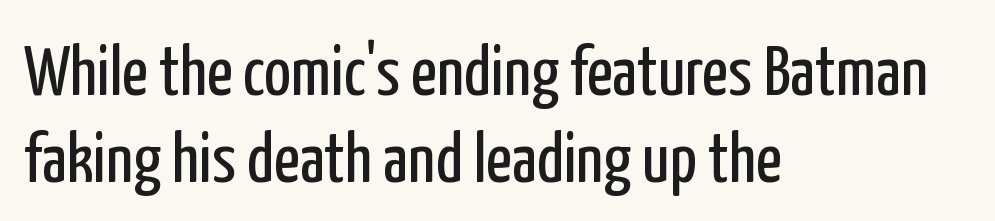
Between one letter and the next there's only the usual sliver of space. The strip under each line holds only bare page. Note: no serifs on the glyphs. The rendering uses natural spacing where letterforms have individual widths.
